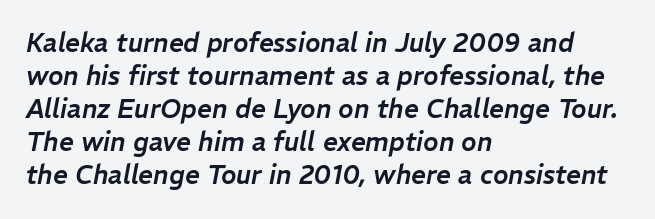
Q: Is the text italic (slanted)? A: Yes, it leans right by about 11 degrees.
Q: Is the text underlined? A: No.
Q: How is the paragraph aligned? A: Left-aligned.
Q: Is the spacing between letters normal or unusually wide? A: Normal.
Q: Is the spacing between lines tight, normal or loose? A: Normal.
